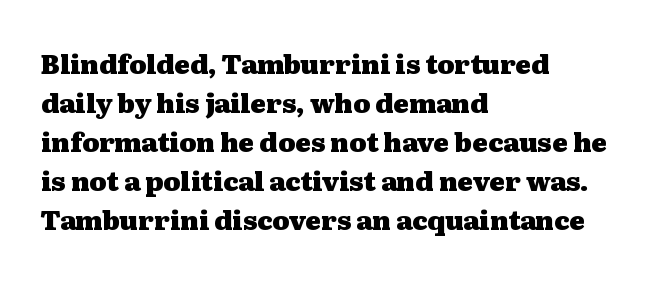
Q: Is the text bold? A: Yes.
Q: Is the text italic (slanted)? A: No, it is upright.
Q: Is the text underlined? A: No.
Q: How is the paragraph aligned? A: Left-aligned.
Q: Is the spacing between letters normal or unusually wide? A: Normal.
Q: Is the spacing between lines tight, normal or loose? A: Normal.
